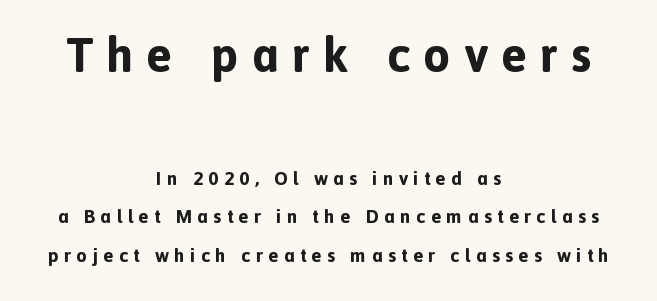
{"serif": "no", "italic": "no", "bold": "yes", "weight": "bold", "width": "normal", "x_height": "medium", "monospaced": "no", "underline": "no", "align": "center", "line_spacing": "loose", "line_spacing_ratio": 2.03, "letter_spacing": "wide", "letter_spacing_em": 0.28, "larger_block": "first", "size_ratio": 2.53, "glyph_px": 48}
